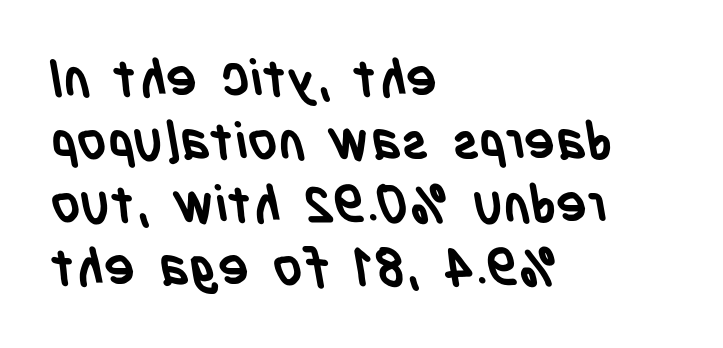
{"serif": "no", "bold": "yes", "weight": "semibold", "width": "condensed", "stroke_contrast": "low", "x_height": "large", "monospaced": "no", "underline": "no", "align": "left", "line_spacing_ratio": 1.21, "letter_spacing": "normal", "letter_spacing_em": 0.0, "glyph_px": 52}
